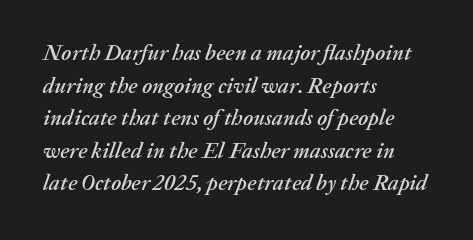
Emphasis-style slanted type is in use. Just letters on the line, the space beneath them empty. This rendering leaves character spacing at its baseline value. Summary of vertical rhythm: regular, with standard interline spacing.
